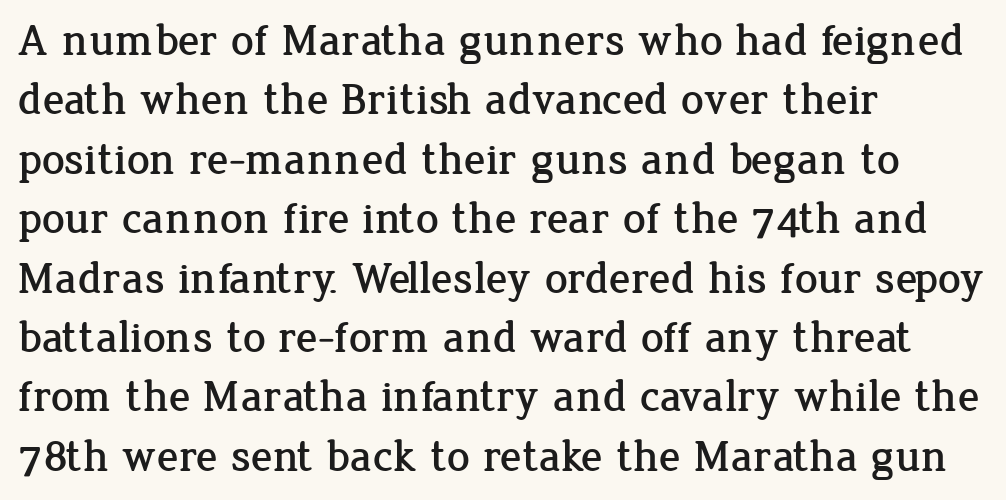
Layout note: lines flush left. Upright lettering throughout. Line spacing here is normal. Letter spacing: default.
